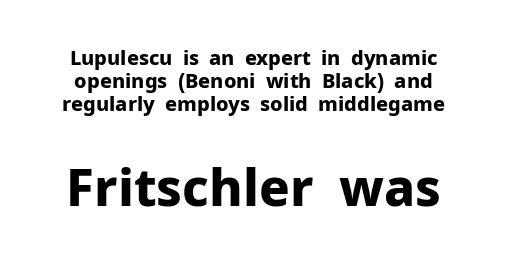
Quick note: underline off. Upright lettering throughout. As a designer I'd log this as weight 700, bold. Tightly led — the rows are bunched.
